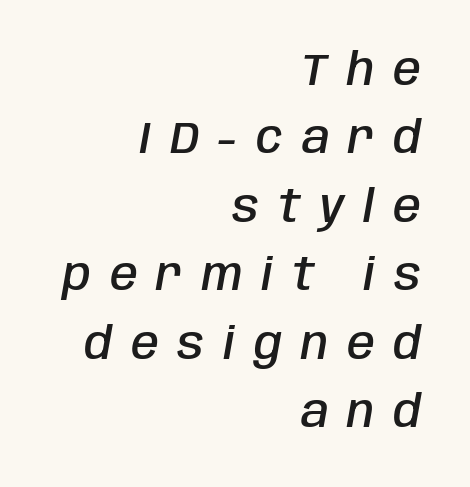
{"italic": "yes", "lean": "right", "slant_degrees": 10, "bold": "semi", "weight": "semibold", "width": "condensed", "stroke_contrast": "low", "x_height": "large", "monospaced": "no", "underline": "no", "align": "right", "line_spacing": "normal", "line_spacing_ratio": 1.52, "letter_spacing": "wide", "letter_spacing_em": 0.42, "glyph_px": 45}
